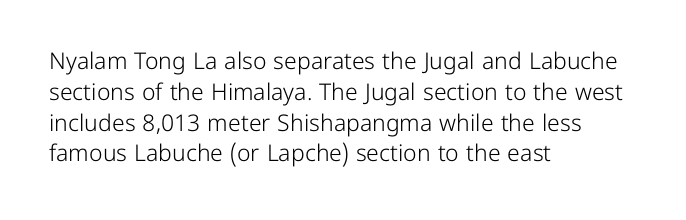
Descenders are the only things crossing below the line. The font sits on the lighter half of the weight spectrum, regular included. Does the copy run flush right? No — it runs flush left. Vertically, the passage feels balanced, rows spaced as you'd expect.
